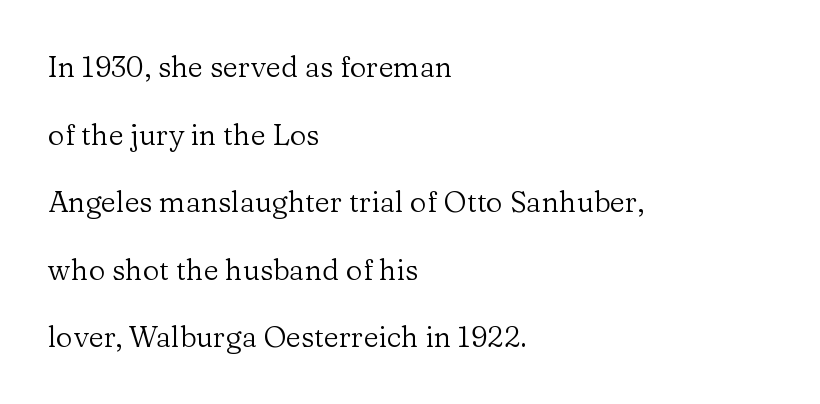
{"serif": "yes", "italic": "no", "bold": "no", "weight": "regular", "width": "normal", "stroke_contrast": "low", "x_height": "medium", "monospaced": "no", "underline": "no", "align": "left", "line_spacing": "loose", "line_spacing_ratio": 2.33, "letter_spacing": "normal", "letter_spacing_em": 0.0, "glyph_px": 29}
